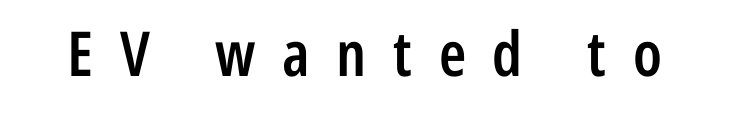
Is this a fixed-width face? No — the glyphs have proportional, varying widths. Letters rest on an invisible, unmarked baseline. Upright lettering throughout. Type style note: lacks serifs.
